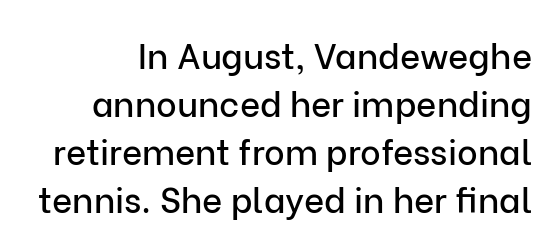
{"serif": "no", "italic": "no", "width": "normal", "stroke_contrast": "low", "x_height": "medium", "monospaced": "no", "underline": "no", "line_spacing": "normal", "line_spacing_ratio": 1.37, "letter_spacing": "normal", "letter_spacing_em": 0.0, "glyph_px": 35}
